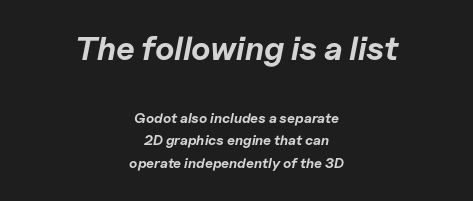
The image shows 33 px bold type, italic (leaning right); set centered, normal line spacing (1.64x), normal letter spacing, not underlined; the first (top) block is 2.36x larger; low stroke contrast and a medium x-height.
